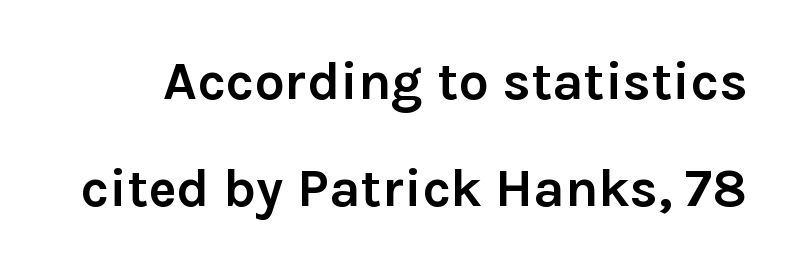
Q: Is the text bold? A: Yes.
Q: Is the text italic (slanted)? A: No, it is upright.
Q: Is the typeface a serif or a sans-serif typeface? A: Sans-serif.
Q: Is the text underlined? A: No.
Q: Is the spacing between letters normal or unusually wide? A: Normal.
Q: Is the spacing between lines tight, normal or loose? A: Loose.
Q: Width (condensed, normal, or wide)? A: Normal.
Q: Stroke contrast? A: Low.
Q: x-height? A: Medium.
Q: Monospaced? A: No.
